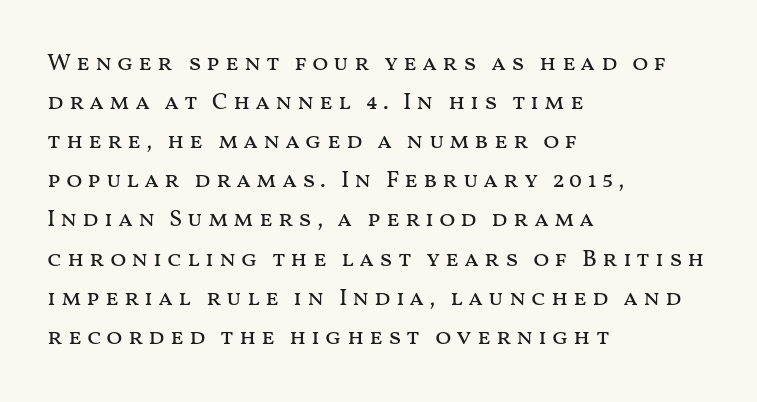
The image shows 24 px text type, upright; set left-aligned, normal line spacing (1.63x), unusually wide letter spacing (+0.2 em), not underlined.
